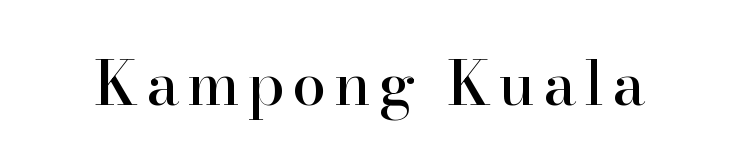
Words float on clear page, feet unadorned. Are there feet on the stems? There are — it's a serif. These lines were composed using upright roman letters. You could not count columns in this text — the font is proportionally spaced.
